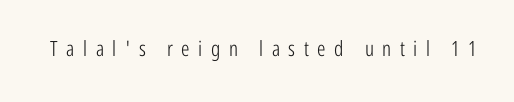
Q: Is the text bold? A: No.
Q: Is the text italic (slanted)? A: No, it is upright.
Q: Is the text underlined? A: No.
Q: Is the spacing between letters normal or unusually wide? A: Unusually wide.
